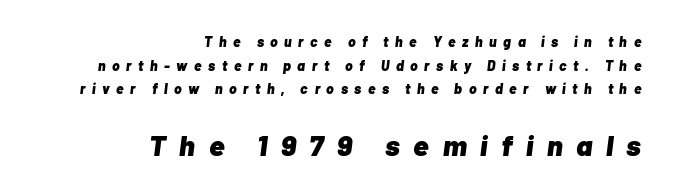
Q: Is the text bold? A: Yes.
Q: Is the text italic (slanted)? A: Yes, it leans right by about 7 degrees.
Q: Is the text underlined? A: No.
Q: How is the paragraph aligned? A: Right-aligned.
Q: Is the spacing between letters normal or unusually wide? A: Unusually wide.
Q: Is the spacing between lines tight, normal or loose? A: Normal.
Q: Which block of text is set in a larger size, the first (top) or the second (bottom)? A: The second (bottom) one.
Q: Width (condensed, normal, or wide)? A: Normal.
Q: Stroke contrast? A: Low.
Q: x-height? A: Medium.
Q: Monospaced? A: No.
